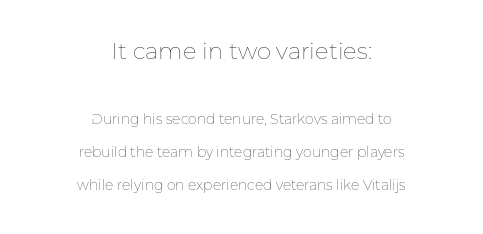
A roman cut, with each character standing at attention. Weight class: somewhere from thin through regular. The block sitting higher on the canvas is the one with enlarged characters. Notice how the passage keeps no hard edge, just a central spine.
